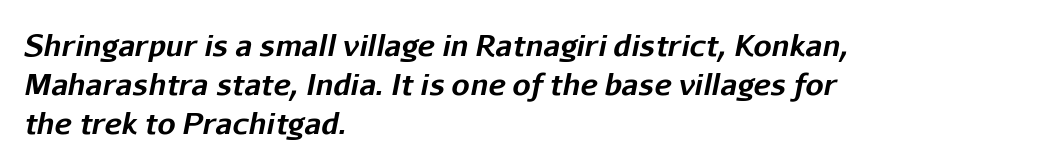
{"italic": "yes", "lean": "right", "slant_degrees": 11, "bold": "yes", "weight": "bold", "width": "normal", "stroke_contrast": "low", "x_height": "medium", "monospaced": "no", "underline": "no", "align": "left", "line_spacing": "normal", "line_spacing_ratio": 1.34, "letter_spacing": "normal", "letter_spacing_em": 0.0, "glyph_px": 29}
